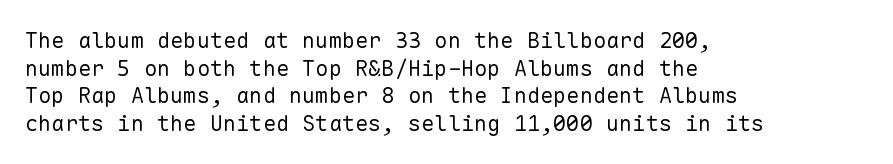
{"italic": "no", "bold": "no", "underline": "no", "align": "left", "line_spacing": "normal", "line_spacing_ratio": 1.26, "letter_spacing": "normal", "letter_spacing_em": 0.0, "glyph_px": 22}
